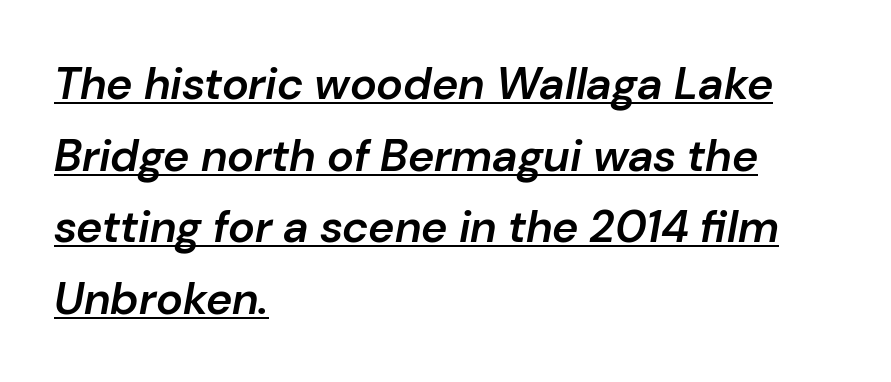
The image shows 45 px semibold type, italic (leaning right); set left-aligned, normal line spacing (1.59x), normal letter spacing, underlined; low stroke contrast and a medium x-height.
